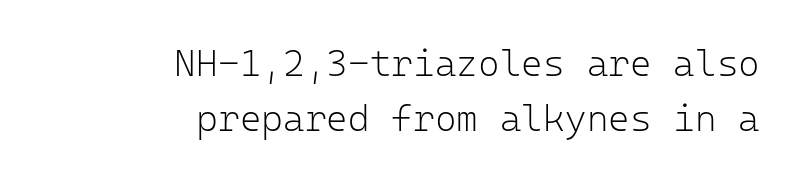
Q: Is the text bold? A: No.
Q: Is the text italic (slanted)? A: No, it is upright.
Q: Is the typeface a serif or a sans-serif typeface? A: Sans-serif.
Q: Is the text underlined? A: No.
Q: How is the paragraph aligned? A: Right-aligned.
Q: Is the spacing between letters normal or unusually wide? A: Normal.
Q: Is the spacing between lines tight, normal or loose? A: Normal.
Q: Width (condensed, normal, or wide)? A: Normal.
Q: Stroke contrast? A: Low.
Q: x-height? A: Medium.
Q: Monospaced? A: Yes.
